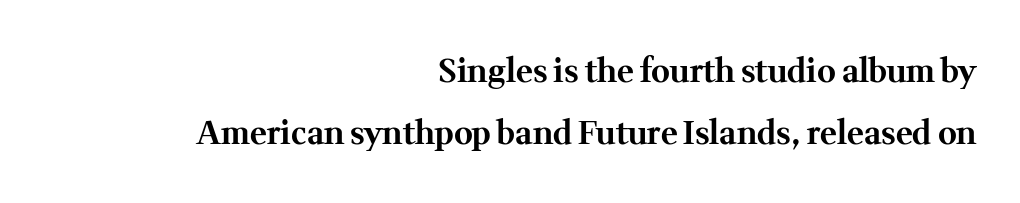
Each letter's strokes conclude with small projecting serifs. The specimen reads as upright at a glance. Varying glyph widths throughout — classic text-font behaviour. Check the space under the baseline: it is left empty.
